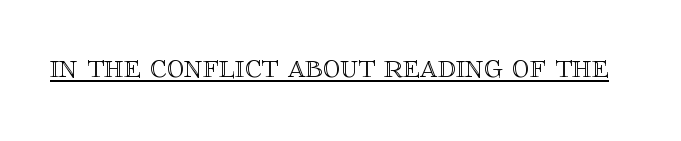
What decoration does the sample have? An underline. A roman cut, with each character standing at attention. Varying glyph widths throughout — classic text-font behaviour. The gaps between neighbouring characters are ordinary and unremarkable.
